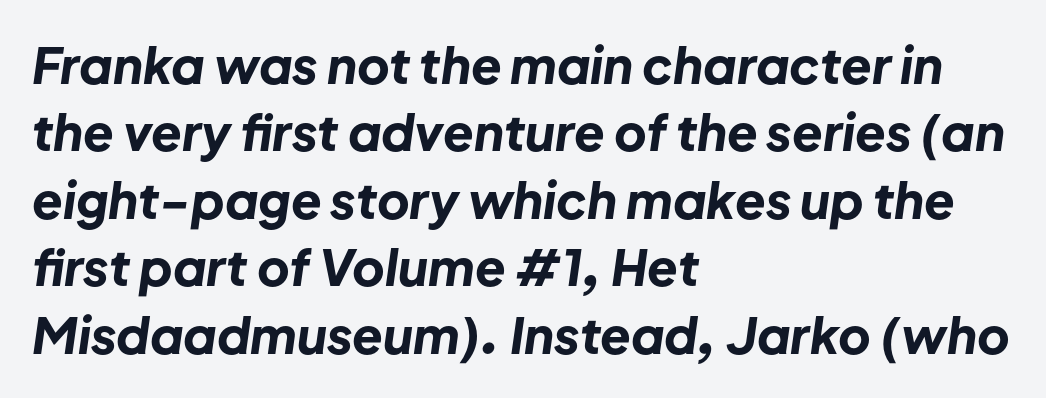
The rendering applies a slant to the glyphs. Regular leading. The rendering keeps characters at their native spacing. Each line starts at the same left margin while the right side varies. The space directly below the letters is spotless. Strong, thick strokes mark this as bold type.
